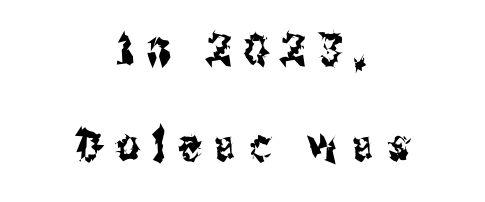
Q: Is the text italic (slanted)? A: No, it is upright.
Q: Is the typeface a serif or a sans-serif typeface? A: Sans-serif.
Q: Is the text underlined? A: No.
Q: How is the paragraph aligned? A: Centered.
Q: Is the spacing between letters normal or unusually wide? A: Unusually wide.
Q: Is the spacing between lines tight, normal or loose? A: Loose.
Q: Width (condensed, normal, or wide)? A: Condensed.
Q: Stroke contrast? A: Medium.
Q: x-height? A: Medium.
Q: Monospaced? A: No.
